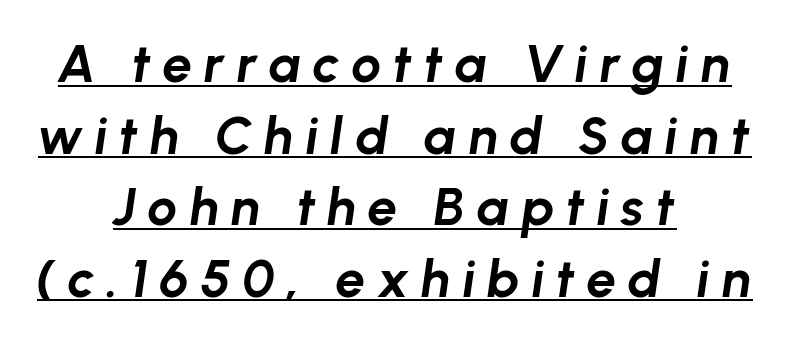
{"italic": "yes", "lean": "right", "slant_degrees": 8, "bold": "yes", "weight": "bold", "width": "normal", "stroke_contrast": "low", "x_height": "medium", "monospaced": "no", "underline": "yes", "align": "center", "line_spacing": "normal", "line_spacing_ratio": 1.35, "letter_spacing": "wide", "letter_spacing_em": 0.22, "glyph_px": 53}
